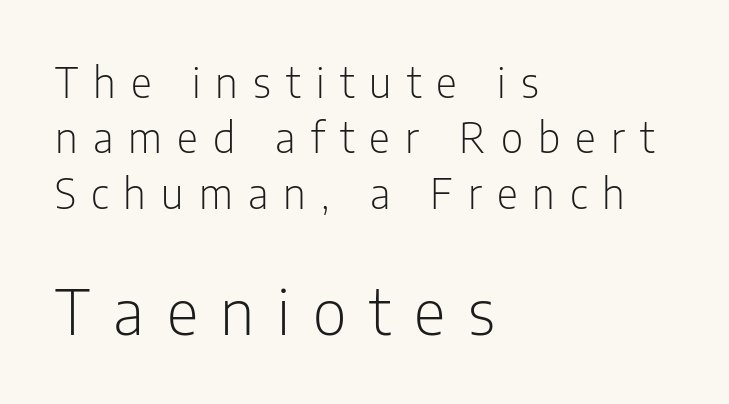
{"serif": "no", "italic": "no", "bold": "no", "weight": "light", "width": "condensed", "stroke_contrast": "low", "x_height": "medium", "monospaced": "no", "underline": "no", "align": "left", "line_spacing": "normal", "line_spacing_ratio": 1.35, "letter_spacing": "wide", "letter_spacing_em": 0.37, "larger_block": "second", "size_ratio": 1.51, "glyph_px": 62}
